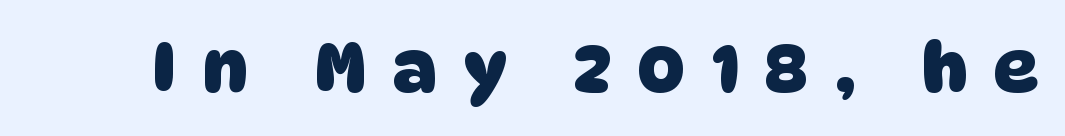
{"serif": "no", "bold": "yes", "weight": "heavy", "width": "normal", "stroke_contrast": "low", "x_height": "large", "monospaced": "no", "underline": "no", "letter_spacing": "wide", "letter_spacing_em": 0.4, "glyph_px": 68}
